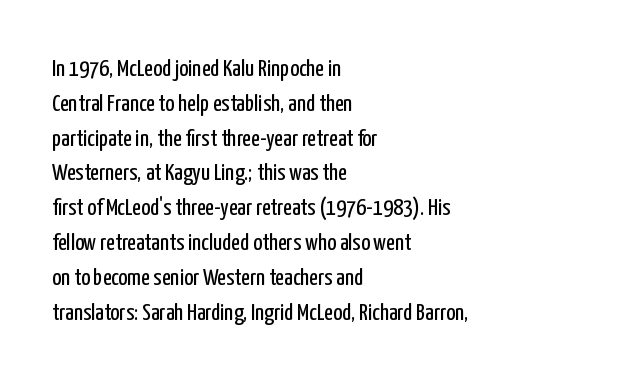
Summary of weight: not heavy and not bold. The passage shown stacks its lines at a standard gap. Upright lettering throughout. Tracking value appears to be zero — textbook default spacing.
